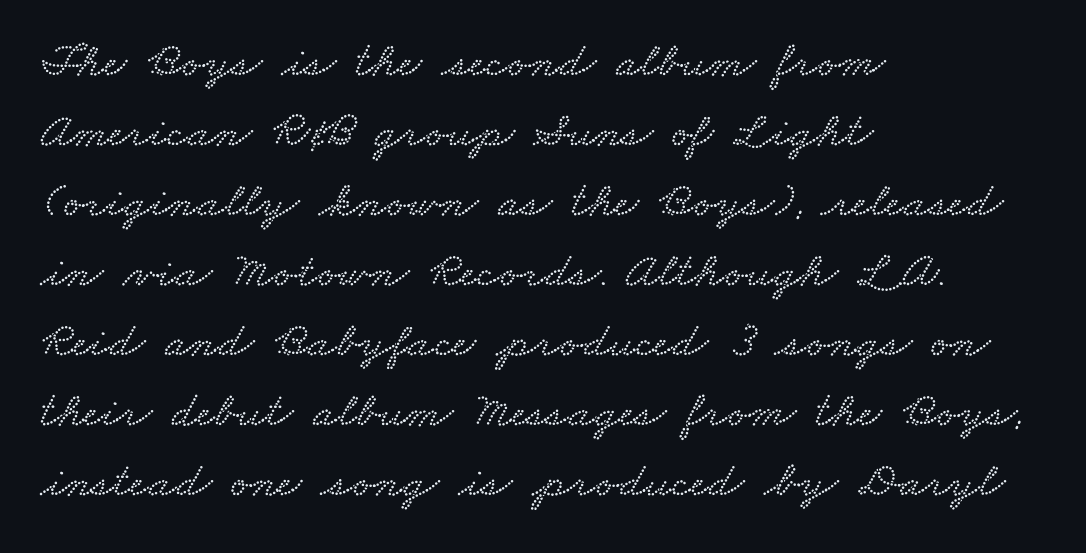
{"width": "wide", "stroke_contrast": "low", "x_height": "small", "monospaced": "no", "underline": "no", "align": "left", "line_spacing": "normal", "line_spacing_ratio": 1.4, "letter_spacing": "normal", "letter_spacing_em": 0.0, "glyph_px": 50}
